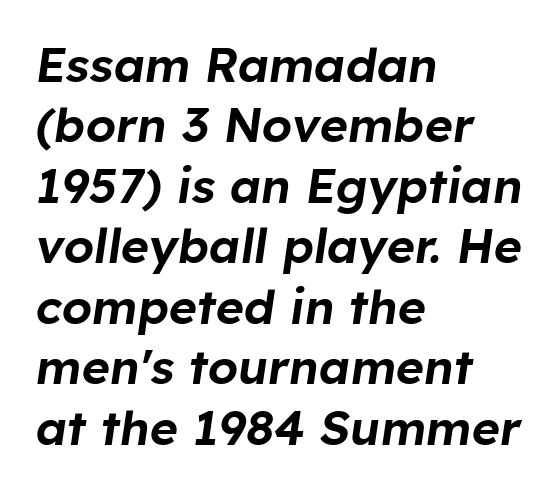
Q: Is the text italic (slanted)? A: Yes, it leans right by about 8 degrees.
Q: Is the text underlined? A: No.
Q: How is the paragraph aligned? A: Left-aligned.
Q: Is the spacing between letters normal or unusually wide? A: Normal.
Q: Is the spacing between lines tight, normal or loose? A: Normal.
Q: Width (condensed, normal, or wide)? A: Normal.
Q: Stroke contrast? A: Low.
Q: x-height? A: Medium.
Q: Monospaced? A: No.
